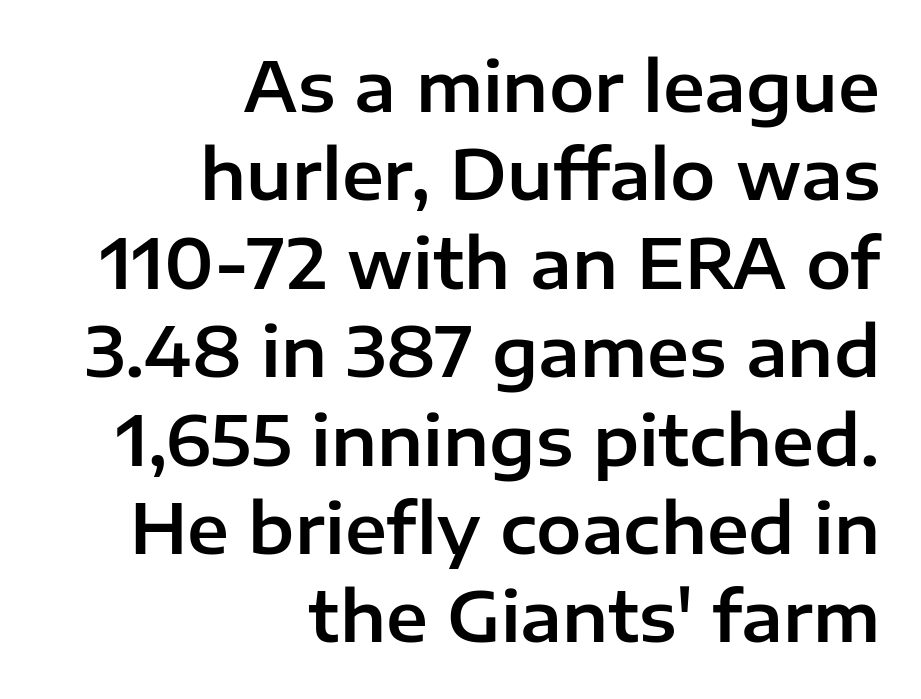
Proportional: the letters do not fall into vertical columns. Notice how descenders clear the ascenders below comfortably — that's standard leading. In terms of letterspacing, this is plain default setting. The axis of the letterforms is exactly vertical.
